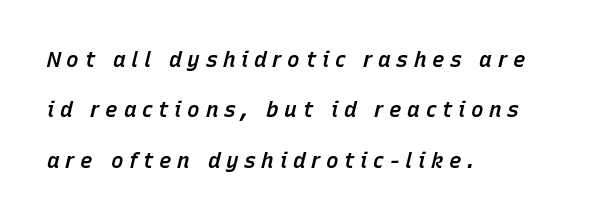
The image shows 21 px text type, italic (leaning right); set left-aligned, loose line spacing (2.4x), unusually wide letter spacing (+0.27 em), not underlined.
